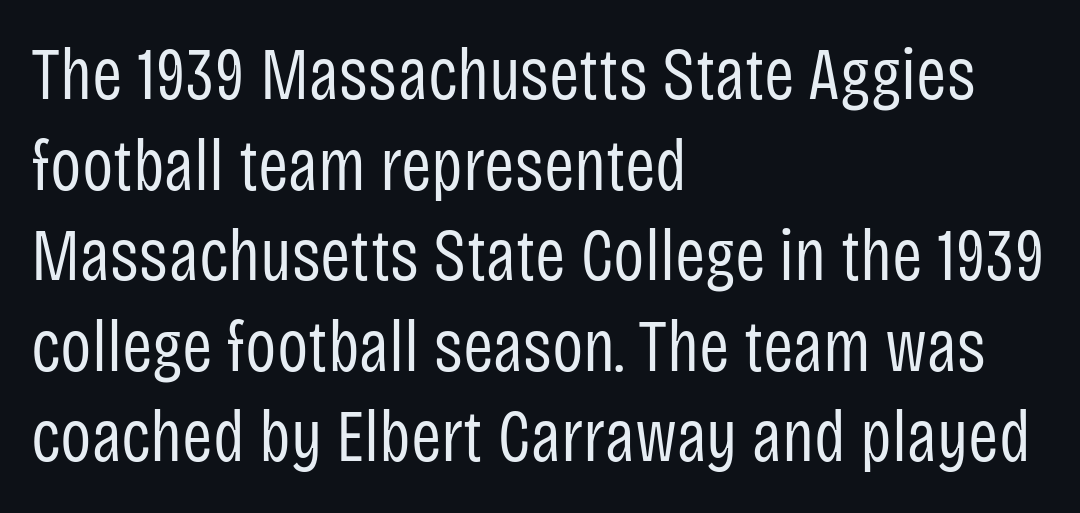
The baseline area is clear. Spacing verdict: proportional, widths tailored to each character. Serif or sans? Sans — the stroke terminals are bare. The ragged edge is on the right, which tells us the setting is flush left. When letters stand straight like this, we call the style roman or upright.
